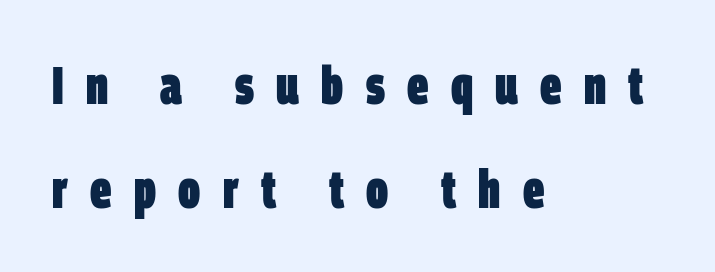
{"serif": "no", "bold": "yes", "weight": "heavy", "width": "condensed", "stroke_contrast": "low", "x_height": "large", "monospaced": "no", "underline": "no", "align": "left", "line_spacing": "loose", "line_spacing_ratio": 1.96, "letter_spacing": "wide", "letter_spacing_em": 0.42, "glyph_px": 53}
